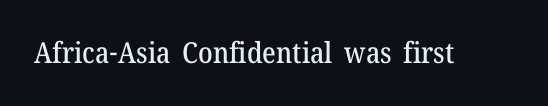
The image shows 29 px serif type, upright; set normal letter spacing, not underlined; medium stroke contrast and a medium x-height.
